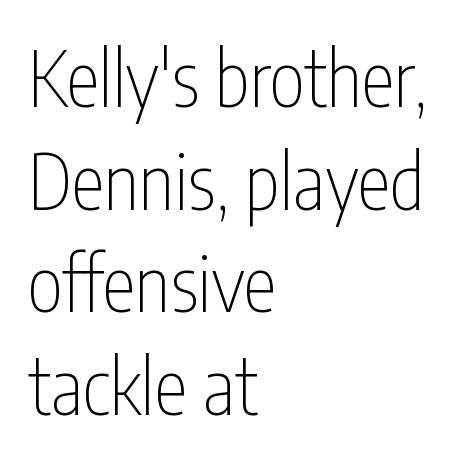
Note the varied advance widths — an 'i' is clearly narrower than an 'm'. Lines of text with bare space underneath. The passage is arranged the way most books set body copy — flush left. Summary of vertical rhythm: regular, with standard interline spacing.
